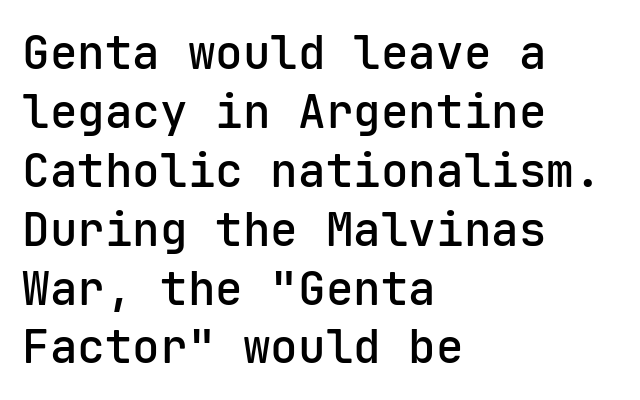
{"serif": "no", "italic": "no", "bold": "semi", "weight": "semibold", "width": "normal", "stroke_contrast": "low", "x_height": "medium", "monospaced": "yes", "underline": "no", "align": "left", "line_spacing": "normal", "line_spacing_ratio": 1.28, "letter_spacing": "normal", "letter_spacing_em": 0.0, "glyph_px": 46}
